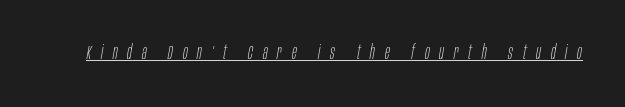
Q: Is the text bold? A: No.
Q: Is the text italic (slanted)? A: Yes, it leans right by about 10 degrees.
Q: Is the text underlined? A: Yes.
Q: Is the spacing between letters normal or unusually wide? A: Unusually wide.
